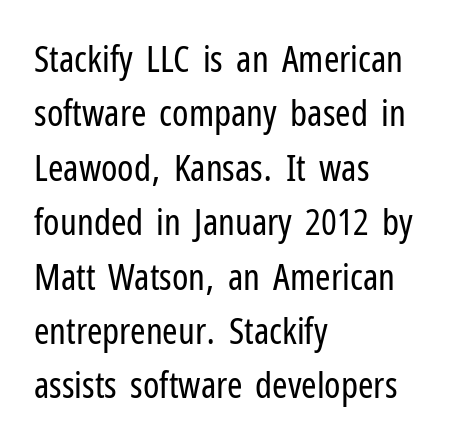
The image shows 37 px regular-weight, condensed sans-serif type, upright; set left-aligned, normal line spacing (1.47x), normal letter spacing, not underlined; low stroke contrast and a medium x-height.
